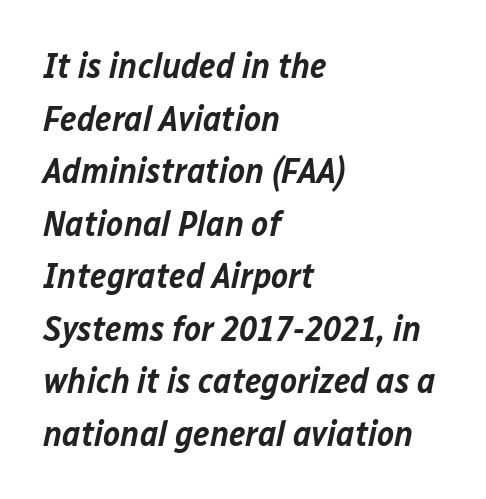
The image shows 36 px semibold type, italic (leaning right); set left-aligned, normal line spacing (1.46x), normal letter spacing, not underlined; low stroke contrast and a medium x-height.
